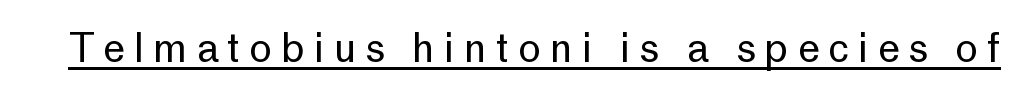
Varying glyph widths throughout — classic text-font behaviour. Nope, not italic — everything's standing straight. The typeface chosen for these lines omits serifs. Think standard paragraph weight, or any step lighter than that. This sample uses expanded letter spacing, leaving extra air between glyphs.
